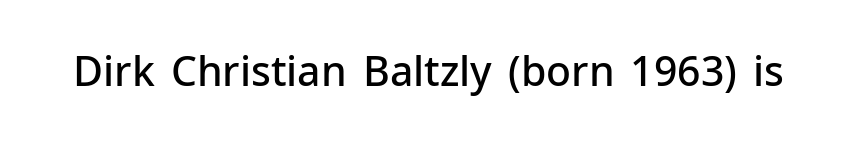
The image shows 41 px semibold sans-serif type, upright; set normal letter spacing, not underlined; low stroke contrast and a medium x-height.
